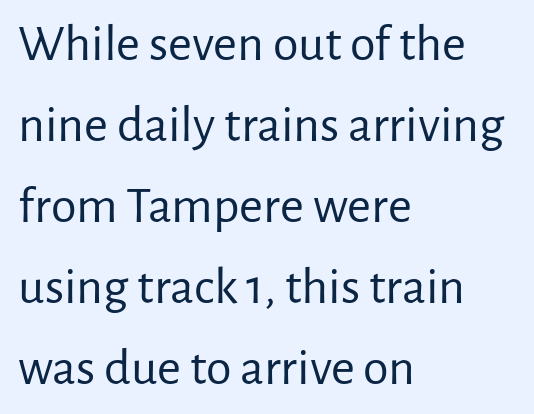
{"serif": "no", "italic": "no", "bold": "no", "weight": "regular", "width": "normal", "stroke_contrast": "low", "x_height": "medium", "monospaced": "no", "underline": "no", "align": "left", "line_spacing": "normal", "line_spacing_ratio": 1.56, "letter_spacing": "normal", "letter_spacing_em": 0.0, "glyph_px": 52}
